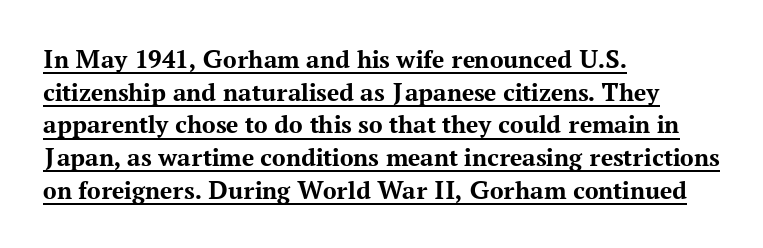
The image shows 27 px bold type, upright; set left-aligned, line spacing 1.21x, normal letter spacing, underlined.
